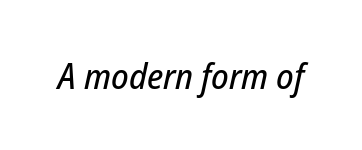
{"italic": "yes", "lean": "right", "slant_degrees": 12, "width": "condensed", "stroke_contrast": "low", "x_height": "medium", "monospaced": "no", "underline": "no", "letter_spacing": "normal", "letter_spacing_em": 0.0, "glyph_px": 36}
